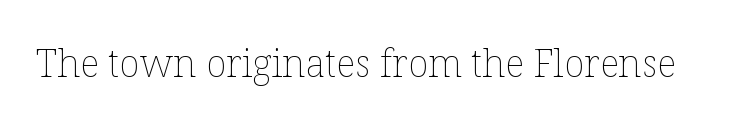
Q: Is the text bold? A: No.
Q: Is the text italic (slanted)? A: No, it is upright.
Q: Is the text underlined? A: No.
Q: Is the spacing between letters normal or unusually wide? A: Normal.
Q: Width (condensed, normal, or wide)? A: Normal.
Q: Stroke contrast? A: Low.
Q: x-height? A: Medium.
Q: Monospaced? A: No.
